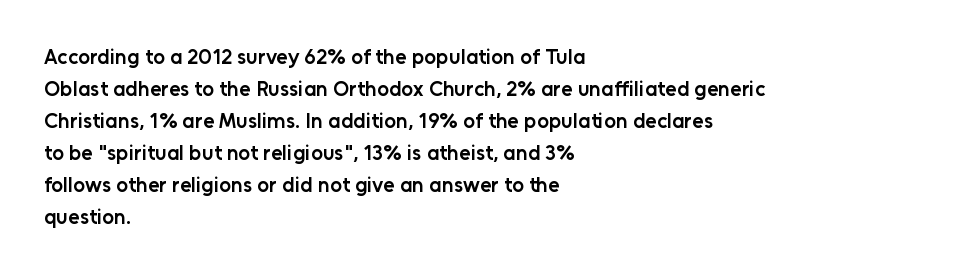
The image shows 21 px text type, upright; set left-aligned, normal line spacing (1.52x), normal letter spacing, not underlined.
